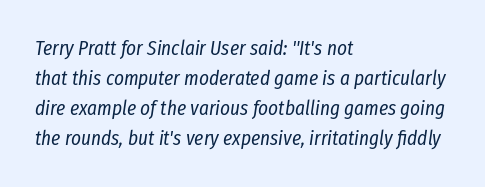
A typesetter would call this zero additional tracking. Leftover space on each line is placed entirely after the last word. A typesetter would mark this as italic. The passage shown stacks its lines at a standard gap. The zone under the glyphs is completely vacant.
